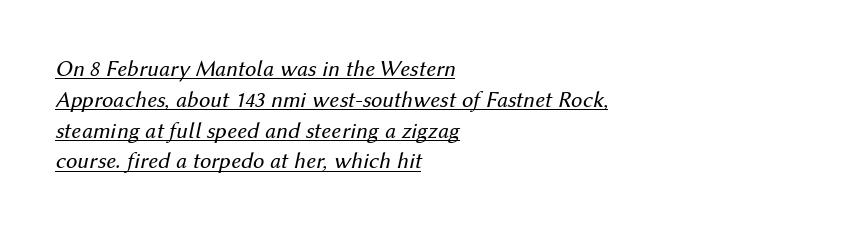
The string is rendered with underlining switched on. All the whitespace from short lines collects on the right. How are the letters spaced? Ordinarily, with no added tracking. You can tell it's italic because the verticals aren't actually vertical. The weight tops out at a normal text grade. Vertically, the passage feels balanced, rows spaced as you'd expect.
